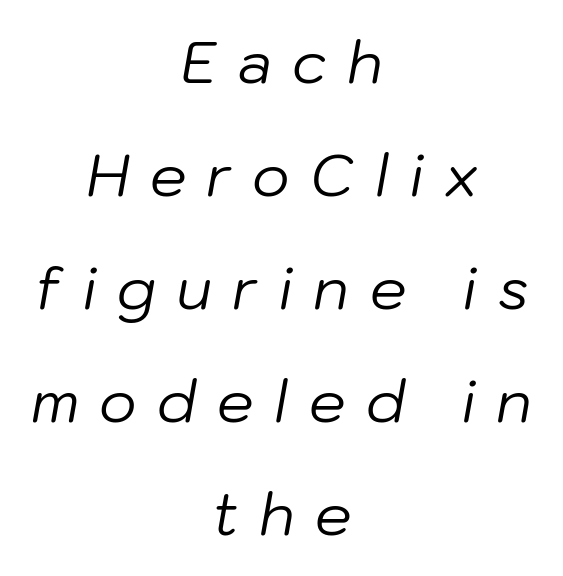
{"italic": "yes", "lean": "right", "slant_degrees": 10, "bold": "no", "weight": "regular", "width": "normal", "stroke_contrast": "low", "x_height": "medium", "monospaced": "no", "underline": "no", "align": "center", "line_spacing": "loose", "line_spacing_ratio": 1.95, "letter_spacing": "wide", "letter_spacing_em": 0.35, "glyph_px": 58}
